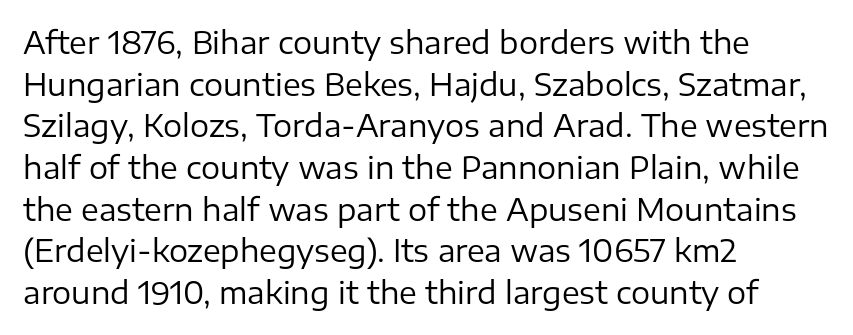
The image shows 30 px regular-weight sans-serif type, upright; set left-aligned, normal line spacing (1.39x), normal letter spacing, not underlined; low stroke contrast and a medium x-height.
